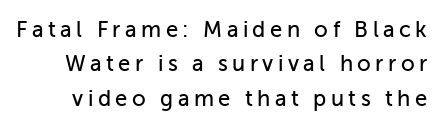
{"italic": "no", "underline": "no", "line_spacing": "normal", "line_spacing_ratio": 1.56, "letter_spacing": "wide", "letter_spacing_em": 0.2, "glyph_px": 22}
